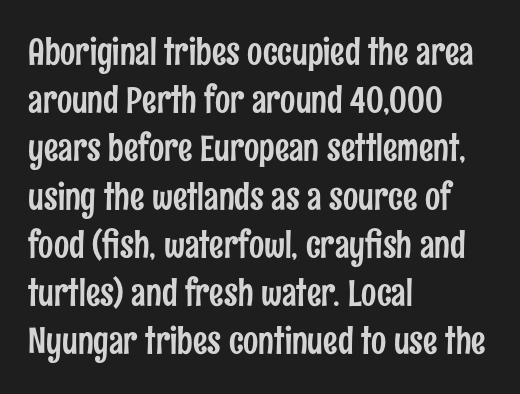
The image shows 36 px condensed sans-serif type, upright; set left-aligned, normal line spacing (1.34x), normal letter spacing, not underlined; low stroke contrast and a medium x-height.
